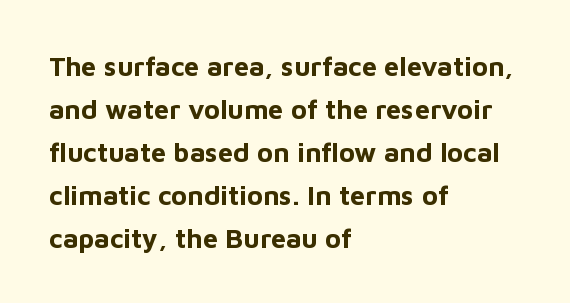
Q: Is the text bold? A: Yes.
Q: Is the text italic (slanted)? A: No, it is upright.
Q: Is the text underlined? A: No.
Q: How is the paragraph aligned? A: Left-aligned.
Q: Is the spacing between letters normal or unusually wide? A: Normal.
Q: Is the spacing between lines tight, normal or loose? A: Normal.
